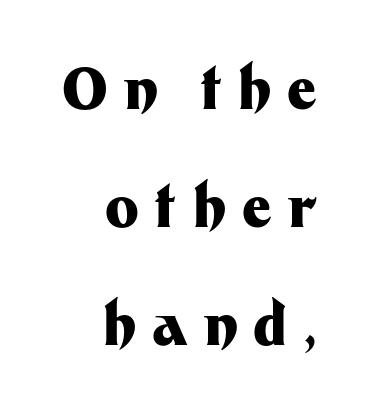
Typeset ragged left — the right edge is the straight one. This is the regular roman posture of the typeface. Letter spacing: wide. Type without underlining. Each new line begins a long way beneath the previous one.
